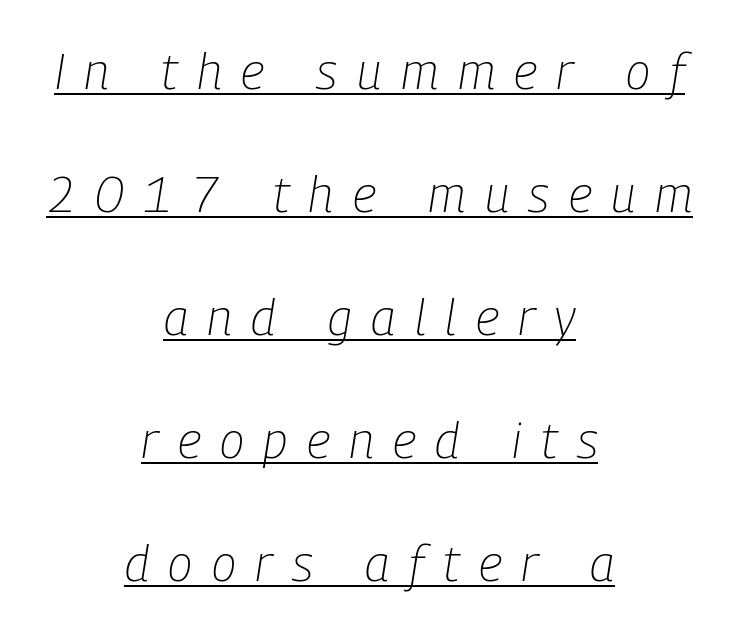
{"italic": "yes", "lean": "right", "slant_degrees": 9, "bold": "no", "weight": "light", "width": "condensed", "stroke_contrast": "low", "x_height": "medium", "monospaced": "no", "underline": "yes", "align": "center", "line_spacing": "loose", "line_spacing_ratio": 2.46, "letter_spacing": "wide", "letter_spacing_em": 0.39, "glyph_px": 50}
